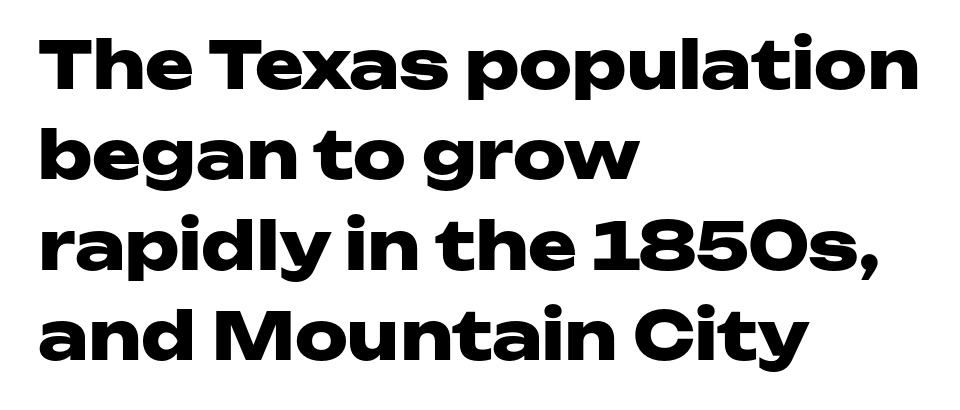
{"serif": "no", "italic": "no", "bold": "yes", "weight": "heavy", "width": "wide", "stroke_contrast": "low", "x_height": "medium", "monospaced": "no", "underline": "no", "align": "left", "line_spacing": "normal", "line_spacing_ratio": 1.37, "letter_spacing": "normal", "letter_spacing_em": 0.0, "glyph_px": 66}
